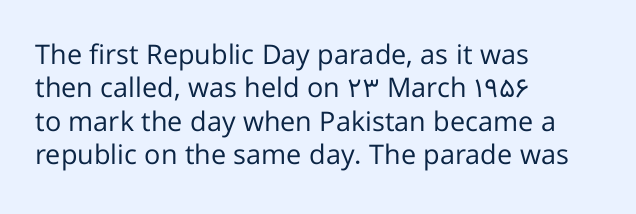
Q: Is the text bold? A: No.
Q: Is the text italic (slanted)? A: No, it is upright.
Q: Is the text underlined? A: No.
Q: How is the paragraph aligned? A: Left-aligned.
Q: Is the spacing between letters normal or unusually wide? A: Normal.
